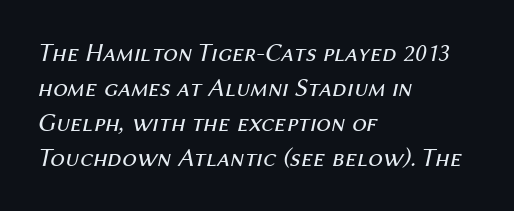
{"italic": "yes", "lean": "right", "slant_degrees": 12, "bold": "no", "underline": "no", "align": "left", "line_spacing": "normal", "line_spacing_ratio": 1.35, "letter_spacing": "normal", "letter_spacing_em": 0.0, "glyph_px": 26}
